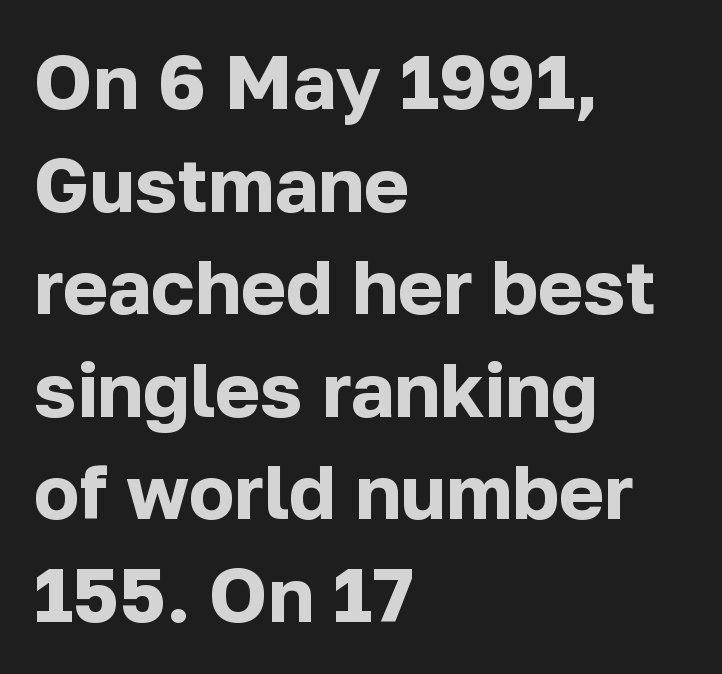
The font is running at its bold setting. Examine the stroke ends and you'll find no serifs. There is no visible air inserted between adjacent glyphs. Characters remain perfectly vertical along every line.
